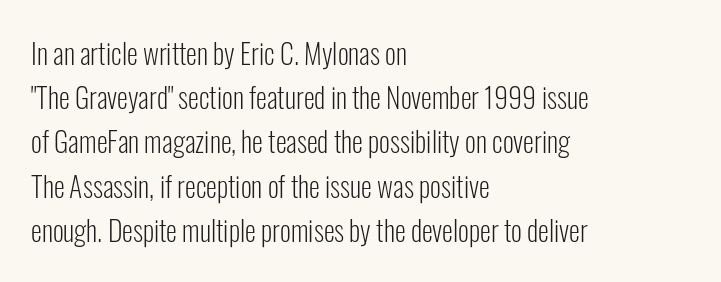
You could call the tracking neutral — neither tight nor loose. The typography opts for an upright posture over an oblique one. Think of a printed novel: that variable character pitch is what you see here. Classification — sans serif. The compositor pushed each line to the left boundary.
